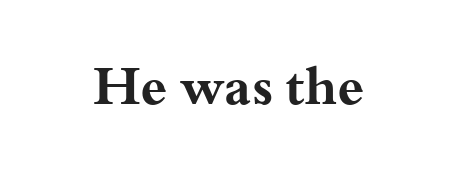
Q: Is the text bold? A: Yes.
Q: Is the text italic (slanted)? A: No, it is upright.
Q: Is the typeface a serif or a sans-serif typeface? A: Serif.
Q: Is the text underlined? A: No.
Q: Is the spacing between letters normal or unusually wide? A: Normal.
Q: Width (condensed, normal, or wide)? A: Wide.
Q: Stroke contrast? A: Medium.
Q: x-height? A: Small.
Q: Monospaced? A: No.
